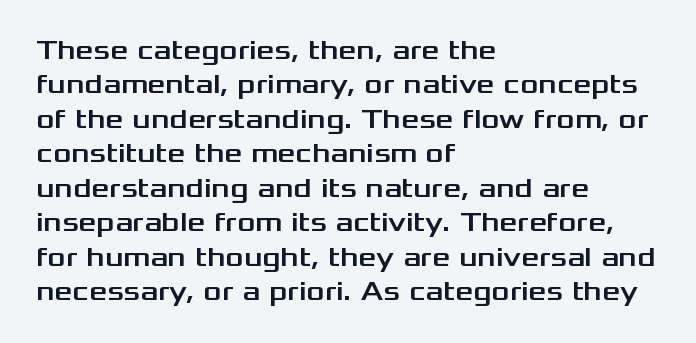
The image shows 28 px wide sans-serif type, upright; set left-aligned, line spacing 1.23x, normal letter spacing, not underlined; medium stroke contrast and a medium x-height.
